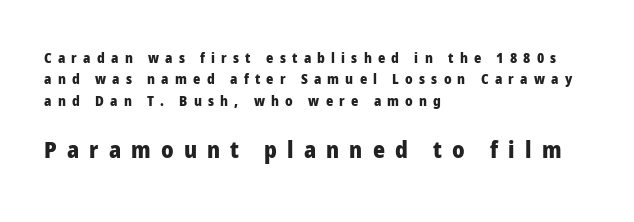
Lines of text with bare space underneath. Look at the glyph heights: the lower group is clearly the bigger setting. The letters stand upright; this is a roman face. The gaps between neighbouring characters are conspicuously large.
